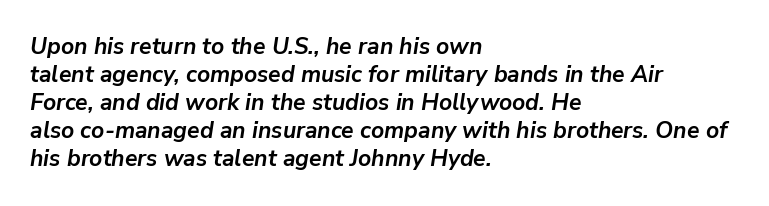
The image shows 23 px bold type, italic (leaning right); set left-aligned, line spacing 1.22x, normal letter spacing, not underlined.
